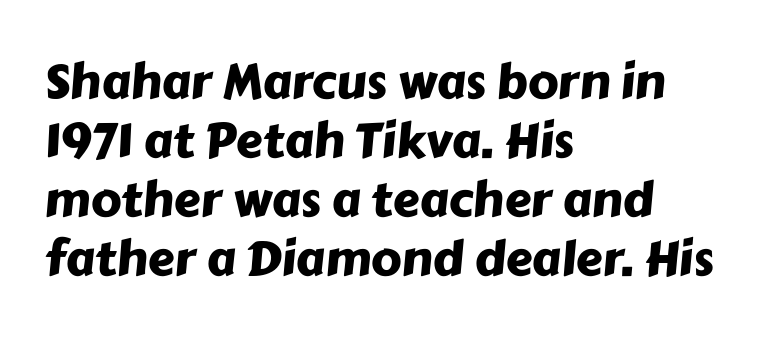
Q: Is the typeface a serif or a sans-serif typeface? A: Sans-serif.
Q: Is the text underlined? A: No.
Q: How is the paragraph aligned? A: Left-aligned.
Q: Is the spacing between letters normal or unusually wide? A: Normal.
Q: Width (condensed, normal, or wide)? A: Normal.
Q: Stroke contrast? A: Low.
Q: x-height? A: Medium.
Q: Monospaced? A: No.
